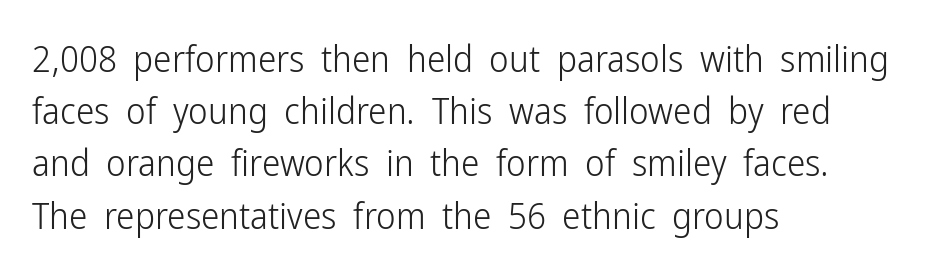
{"serif": "no", "italic": "no", "bold": "no", "weight": "light", "width": "condensed", "stroke_contrast": "low", "x_height": "medium", "monospaced": "no", "underline": "no", "align": "left", "line_spacing": "normal", "line_spacing_ratio": 1.41, "letter_spacing": "normal", "letter_spacing_em": 0.0, "glyph_px": 37}
